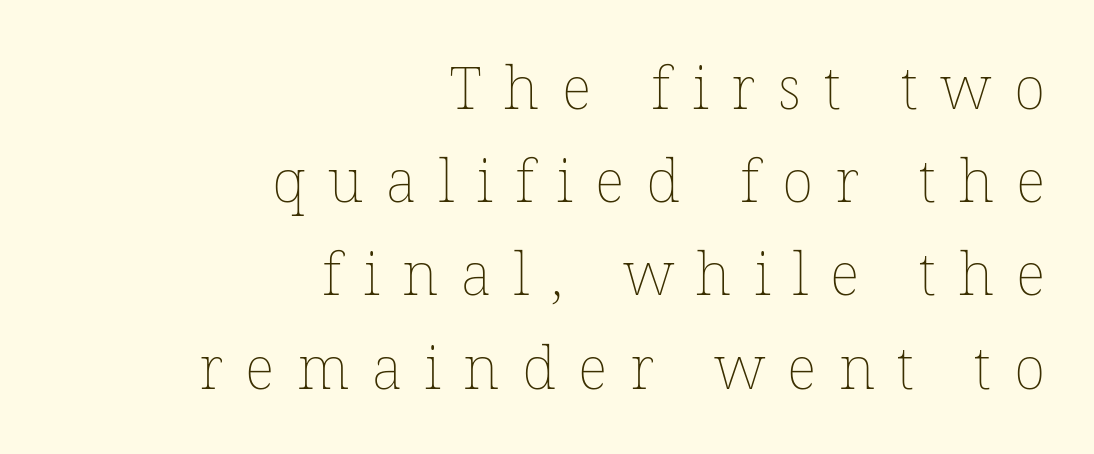
The image shows 59 px thin type, upright; set right-aligned, normal line spacing (1.58x), unusually wide letter spacing (+0.38 em), not underlined; low stroke contrast and a medium x-height.
